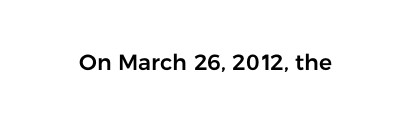
Tall strokes in this sample are plumb rather than angled. Short note: letters normally spaced. Lines of text with bare space underneath.
